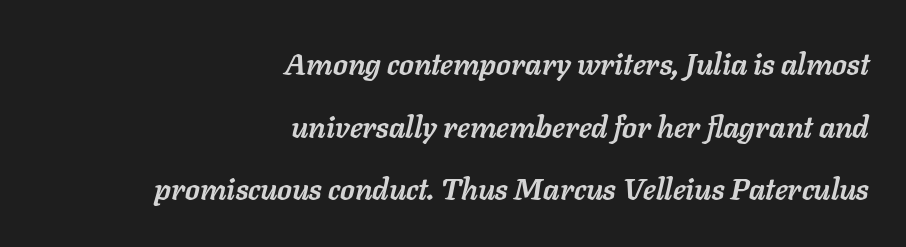
Q: Is the text bold? A: Yes.
Q: Is the text italic (slanted)? A: Yes, it leans right by about 11 degrees.
Q: Is the text underlined? A: No.
Q: How is the paragraph aligned? A: Right-aligned.
Q: Is the spacing between letters normal or unusually wide? A: Normal.
Q: Is the spacing between lines tight, normal or loose? A: Loose.
Q: Width (condensed, normal, or wide)? A: Normal.
Q: Stroke contrast? A: Low.
Q: x-height? A: Medium.
Q: Monospaced? A: No.
